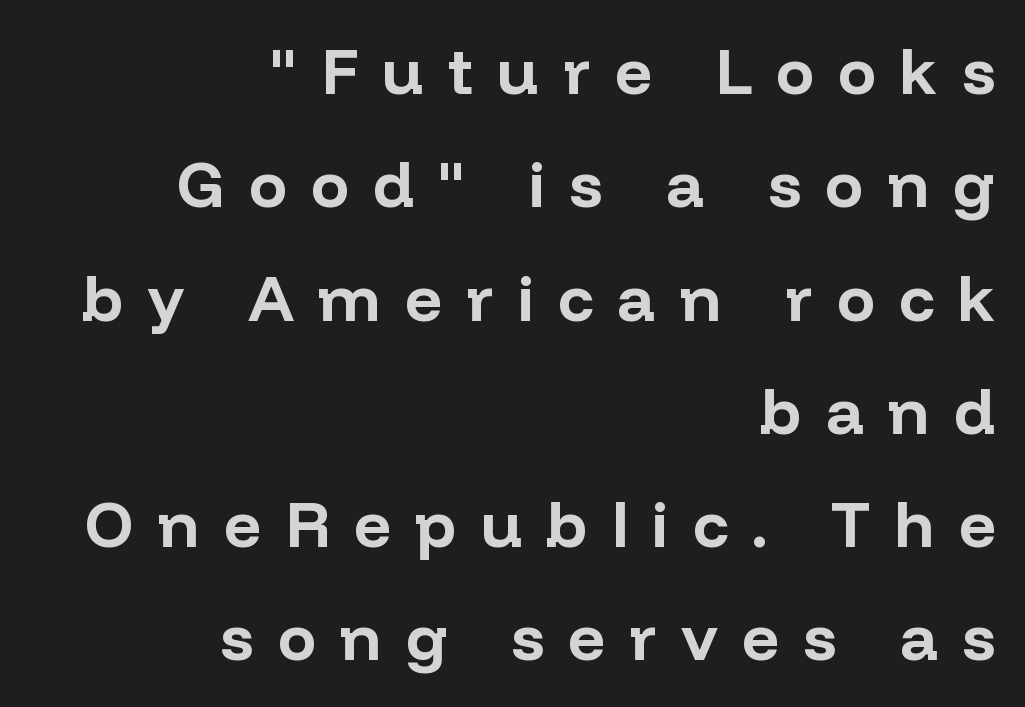
Heavy-handed strokes throughout: this text is bold. Spacing verdict: proportional, widths tailored to each character. Short note: letters widely spaced. This rendering uses right alignment, leaving the left contour irregular.
